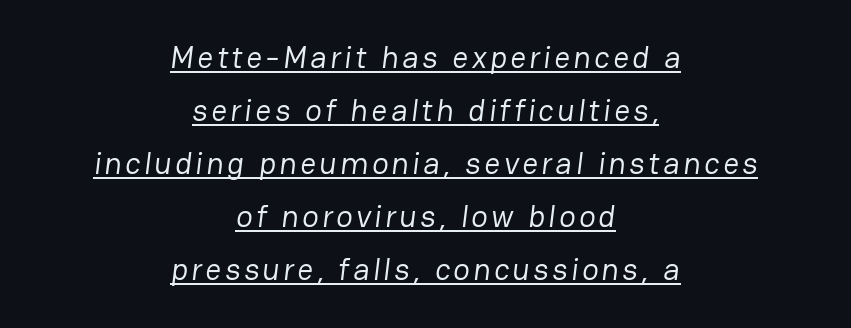
{"serif": "no", "bold": "no", "weight": "regular", "width": "normal", "stroke_contrast": "low", "x_height": "medium", "monospaced": "no", "underline": "yes", "align": "center", "line_spacing_ratio": 1.71, "glyph_px": 31}
